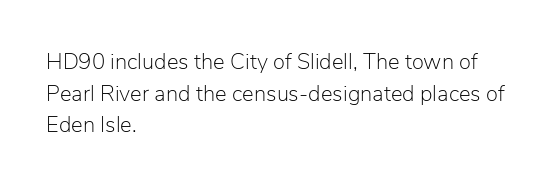
Q: Is the text bold? A: No.
Q: Is the text italic (slanted)? A: No, it is upright.
Q: Is the text underlined? A: No.
Q: How is the paragraph aligned? A: Left-aligned.
Q: Is the spacing between letters normal or unusually wide? A: Normal.
Q: Is the spacing between lines tight, normal or loose? A: Normal.
